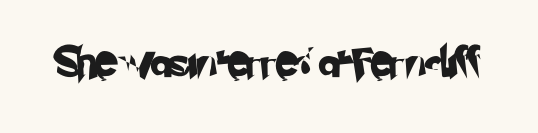
The passage shown is typed in a proportional face where columns would drift. Anything drawn beneath the words? Only blank space. Observe the ordinary spacing: letters are neighbours, not strangers. The face used here is a sans, in the tradition of grotesques and geometrics.
